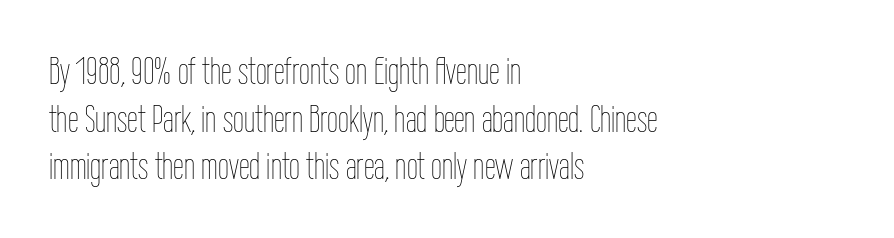
Tracking value appears to be zero — textbook default spacing. Notice how the stems are strictly vertical — no italics here. Descenders are the only things crossing below the line. Horizontal alignment here is leftward, the default for most running prose.
